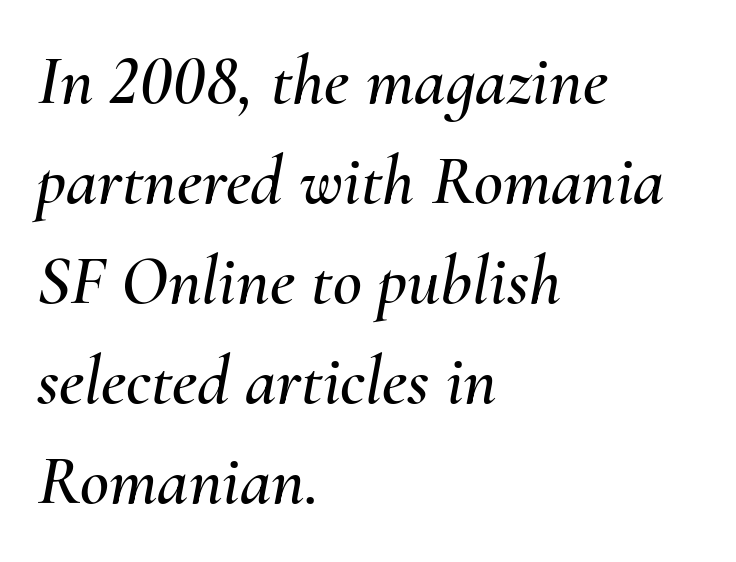
The image shows 71 px text type, italic (leaning right); set left-aligned, normal line spacing (1.41x), normal letter spacing, not underlined; medium stroke contrast and a small x-height.
